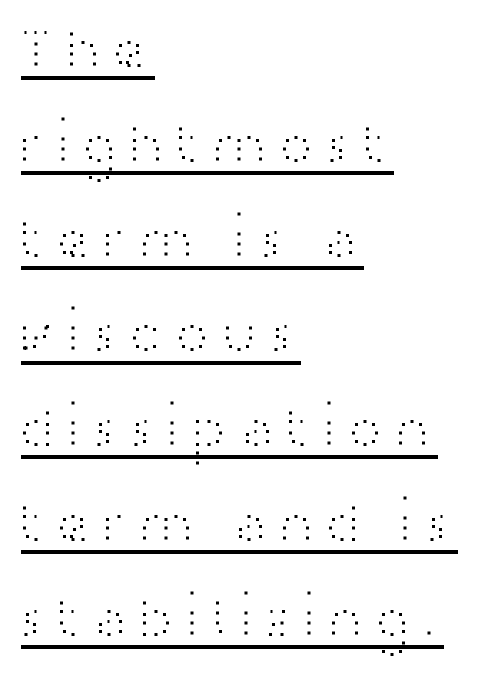
Q: Is the text bold? A: No.
Q: Is the text italic (slanted)? A: No, it is upright.
Q: Is the typeface a serif or a sans-serif typeface? A: Sans-serif.
Q: Is the text underlined? A: Yes.
Q: How is the paragraph aligned? A: Left-aligned.
Q: Is the spacing between lines tight, normal or loose? A: Normal.
Q: Width (condensed, normal, or wide)? A: Wide.
Q: Stroke contrast? A: High.
Q: x-height? A: Medium.
Q: Monospaced? A: No.
